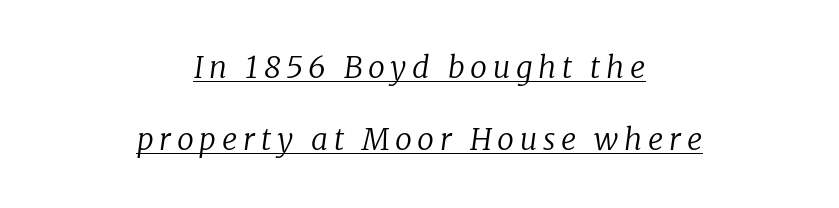
Q: Is the text bold? A: No.
Q: Is the text italic (slanted)? A: Yes, it leans right by about 8 degrees.
Q: Is the typeface a serif or a sans-serif typeface? A: Serif.
Q: Is the text underlined? A: Yes.
Q: How is the paragraph aligned? A: Centered.
Q: Is the spacing between lines tight, normal or loose? A: Loose.
Q: Width (condensed, normal, or wide)? A: Normal.
Q: Stroke contrast? A: Low.
Q: x-height? A: Medium.
Q: Monospaced? A: No.
